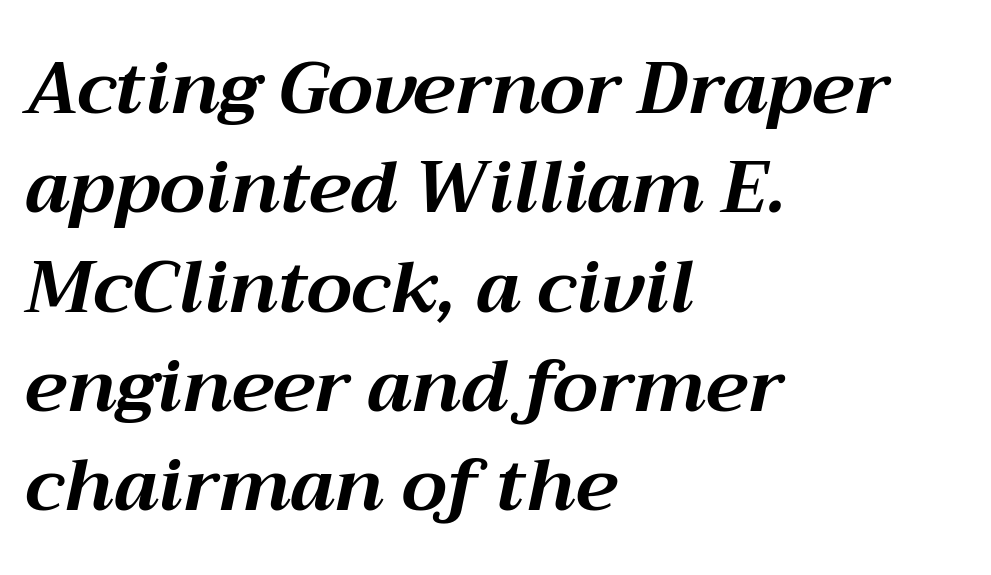
The image shows 73 px bold type, italic (leaning right); set left-aligned, normal line spacing (1.36x), normal letter spacing, not underlined; medium stroke contrast and a medium x-height.
